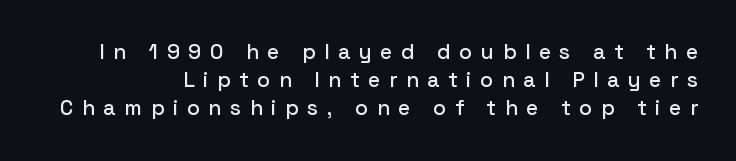
{"italic": "no", "underline": "no", "line_spacing": "normal", "line_spacing_ratio": 1.34, "letter_spacing": "wide", "letter_spacing_em": 0.41, "glyph_px": 21}
